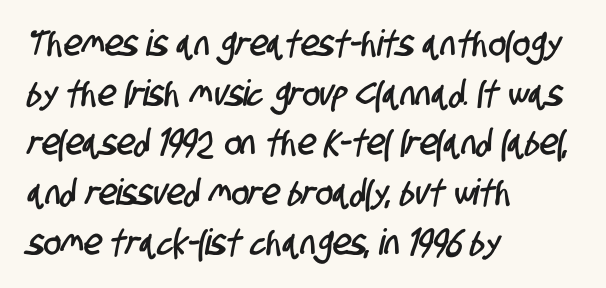
Q: Is the typeface a serif or a sans-serif typeface? A: Sans-serif.
Q: Is the text underlined? A: No.
Q: How is the paragraph aligned? A: Left-aligned.
Q: Is the spacing between letters normal or unusually wide? A: Normal.
Q: Is the spacing between lines tight, normal or loose? A: Normal.
Q: Width (condensed, normal, or wide)? A: Condensed.
Q: Stroke contrast? A: Low.
Q: x-height? A: Large.
Q: Monospaced? A: No.
